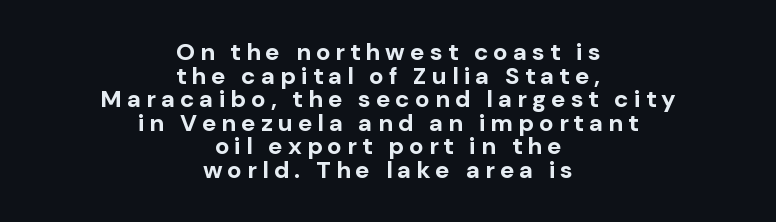
The image shows 24 px bold type, upright; set centered, tight line spacing (0.98x), unusually wide letter spacing (+0.21 em), not underlined.
